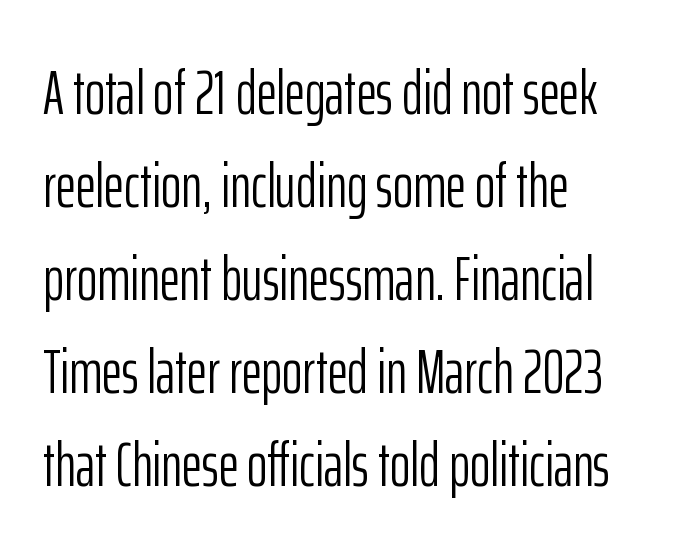
This is the regular roman posture of the typeface. A normal amount of white space separates one row of letters from the next. The face used here is proportionally spaced, like ordinary book or web type. Nobody drew a line under any word here.
